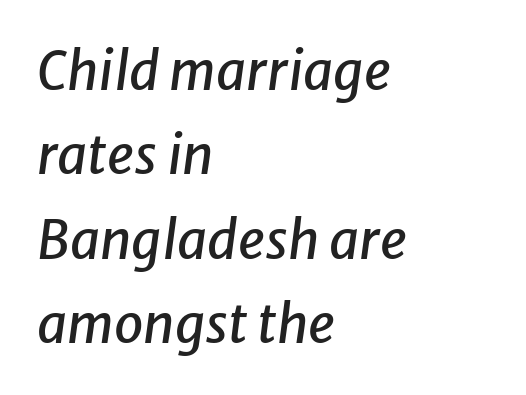
All the whitespace from short lines collects on the right. The passage shown is typed in a proportional face where columns would drift. Short note: letters normally spaced. Has an underline been added? It has not. This is oblique type, the kind used for emphasis or titles.
